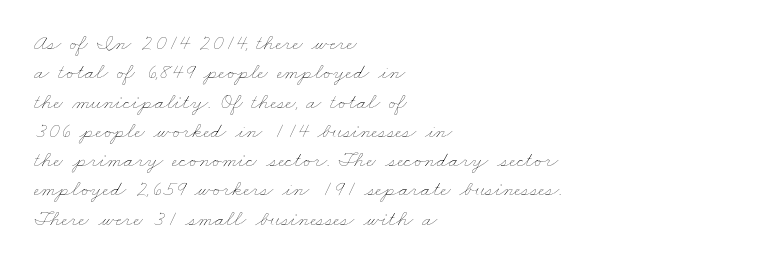
Q: Is the text bold? A: No.
Q: Is the text underlined? A: No.
Q: How is the paragraph aligned? A: Left-aligned.
Q: Is the spacing between letters normal or unusually wide? A: Normal.
Q: Is the spacing between lines tight, normal or loose? A: Normal.
